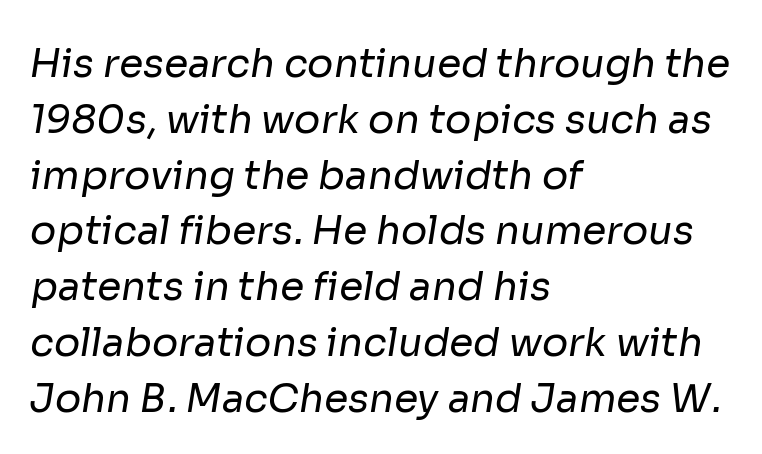
{"serif": "no", "bold": "no", "weight": "regular", "width": "normal", "stroke_contrast": "low", "x_height": "medium", "monospaced": "no", "underline": "no", "align": "left", "line_spacing": "normal", "line_spacing_ratio": 1.43, "letter_spacing": "normal", "letter_spacing_em": 0.0, "glyph_px": 39}
